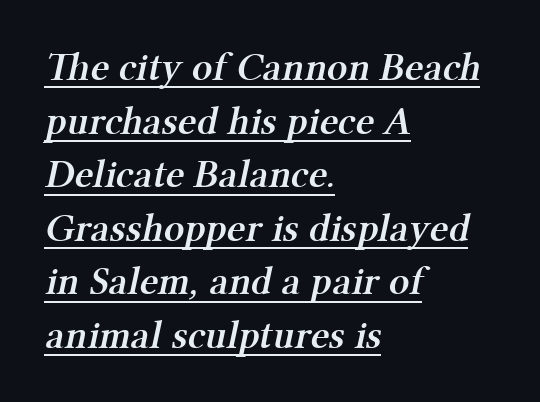
{"serif": "yes", "bold": "semi", "weight": "semibold", "width": "normal", "stroke_contrast": "medium", "x_height": "medium", "monospaced": "no", "underline": "yes", "align": "left", "line_spacing": "normal", "line_spacing_ratio": 1.34, "letter_spacing": "normal", "letter_spacing_em": 0.0, "glyph_px": 40}
